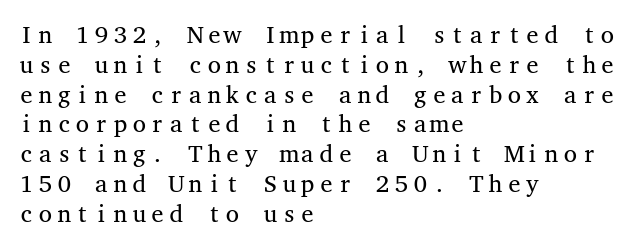
If you drew a line through each stem, it would be perfectly vertical. Tracking value appears to be zero — textbook default spacing. The rag falls on the right side of this text block. The face looks like a standard text weight, possibly lighter. The string is rendered with underlining switched off.
